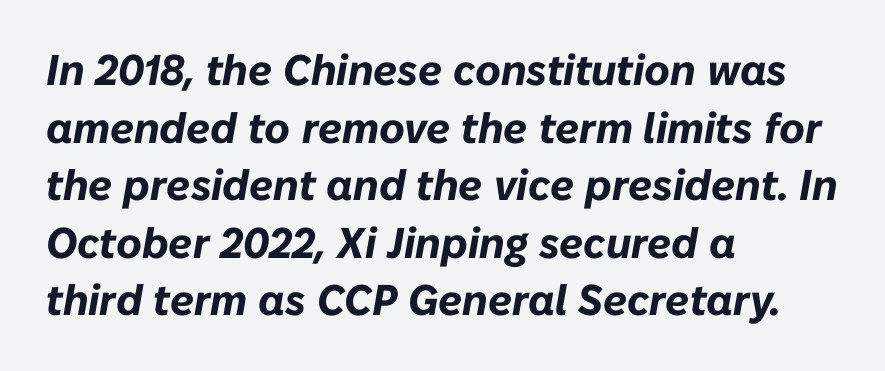
Designer's note — italics engaged. The ragged edge is on the right, which tells us the setting is flush left. Has an underline been added? It has not. Whoever set this chose a conventional vertical rhythm. The rendering keeps characters at their native spacing. In terms of weight, the rendering is a true, heavy bold.
